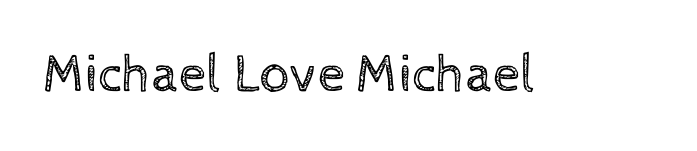
Q: Is the text bold? A: No.
Q: Is the text italic (slanted)? A: No, it is upright.
Q: Is the text underlined? A: No.
Q: Is the spacing between letters normal or unusually wide? A: Normal.
Q: Width (condensed, normal, or wide)? A: Normal.
Q: x-height? A: Medium.
Q: Monospaced? A: No.
